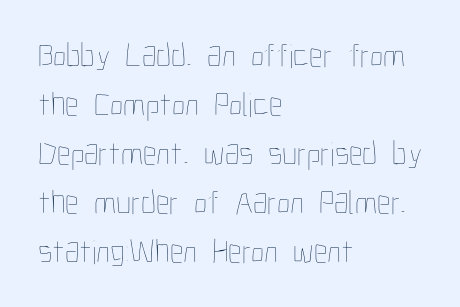
Compared with typical paragraphs, the rows here are spaced about the same. A typesetter would call this proportional, since set widths differ per character. Weight: not bold — regular or lighter. Between one letter and the next there's only the usual sliver of space.
